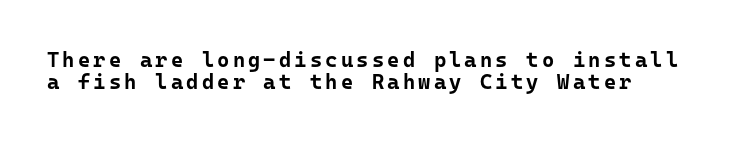
The image shows 21 px bold type, upright; set left-aligned, tight line spacing (1.06x), not underlined.
